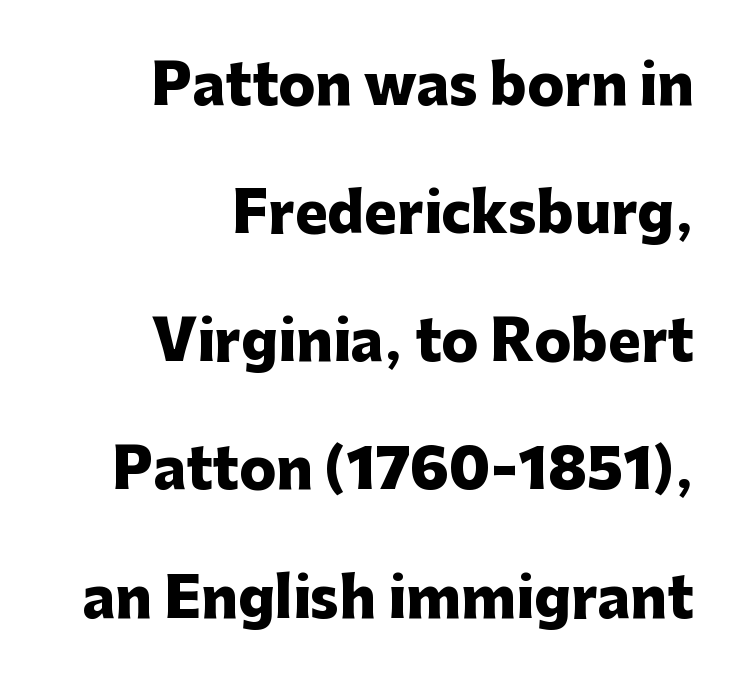
The block of text is sparse from top to bottom, with ample space between rows. Underlining? Definitely not there. How heavy is the stroke? Heavy — this is a bold. Short and long lines alike share a common ending point at right. The glyphs in this specimen are sans serif.
